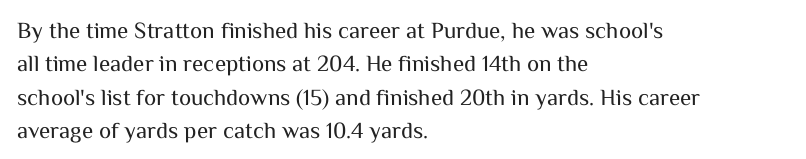
How would I describe the line gaps? Plain and ordinary. Just letters on the line, the space beneath them empty. Alignment: flush left. In terms of posture, this sample is upright.
